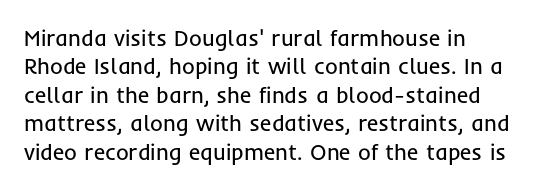
The image shows 22 px text type, upright; set left-aligned, normal line spacing (1.29x), normal letter spacing, not underlined.
